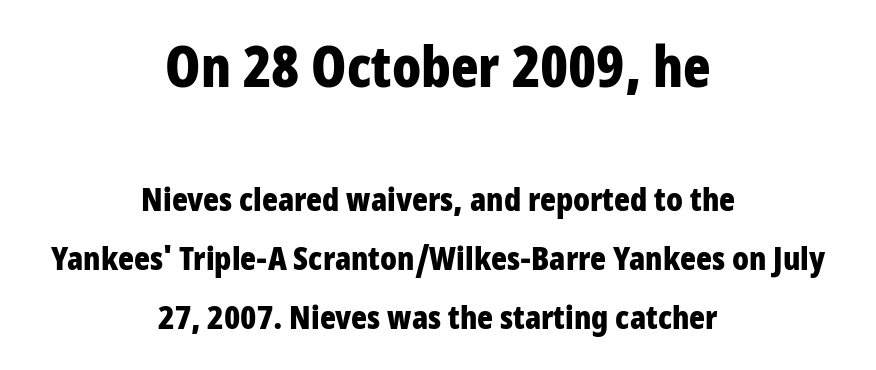
The image shows 57 px bold, condensed sans-serif type, upright; set centered, line spacing 1.79x, normal letter spacing, not underlined; the first (top) block is 1.73x larger; low stroke contrast and a large x-height.
